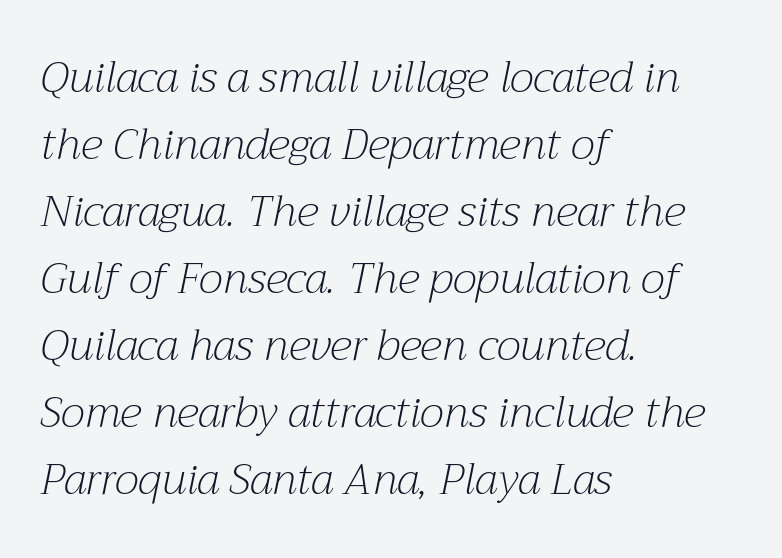
{"serif": "yes", "italic": "yes", "lean": "right", "slant_degrees": 12, "bold": "no", "weight": "light", "width": "normal", "stroke_contrast": "medium", "x_height": "medium", "monospaced": "no", "underline": "no", "align": "left", "line_spacing": "normal", "line_spacing_ratio": 1.56, "letter_spacing": "normal", "letter_spacing_em": 0.0, "glyph_px": 43}
